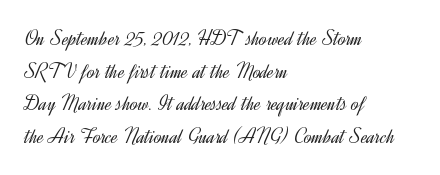
{"bold": "no", "underline": "no", "align": "left", "line_spacing": "normal", "line_spacing_ratio": 1.48, "letter_spacing": "normal", "letter_spacing_em": 0.0, "glyph_px": 22}
